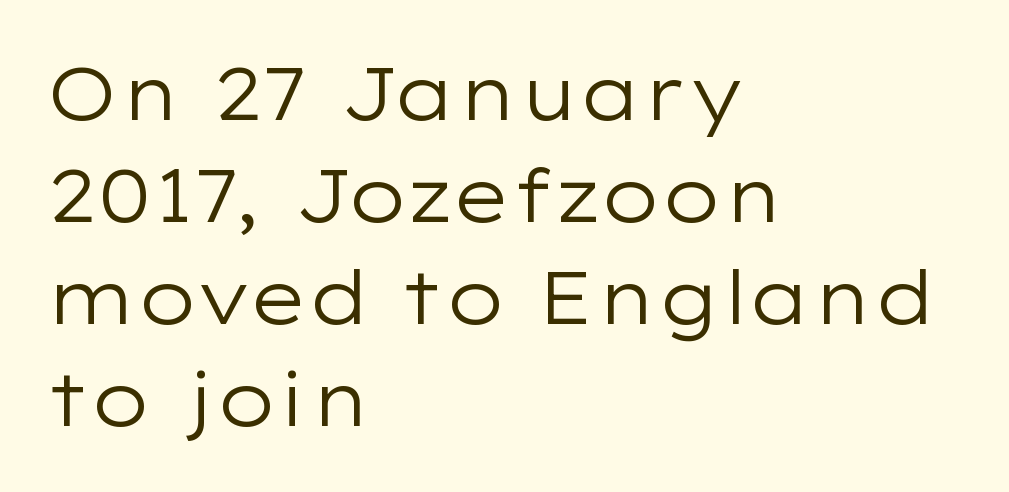
Q: Is the text bold? A: No.
Q: Is the text italic (slanted)? A: No, it is upright.
Q: Is the typeface a serif or a sans-serif typeface? A: Sans-serif.
Q: Is the text underlined? A: No.
Q: How is the paragraph aligned? A: Left-aligned.
Q: Is the spacing between letters normal or unusually wide? A: Normal.
Q: Is the spacing between lines tight, normal or loose? A: Normal.
Q: Width (condensed, normal, or wide)? A: Wide.
Q: Stroke contrast? A: Low.
Q: x-height? A: Medium.
Q: Monospaced? A: No.
